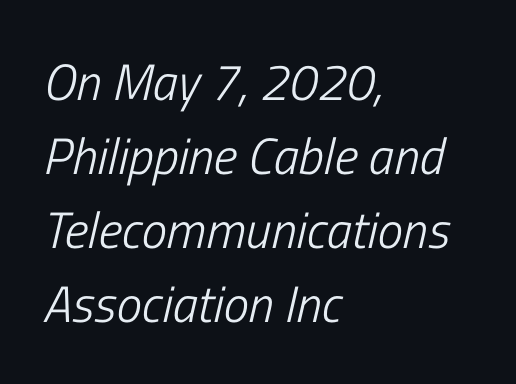
Does extra space separate the letters? No, they use regular spacing. Is this a fixed-width face? No — the glyphs have proportional, varying widths. When letters slant like this, we call the style italic. The foot of each line stays bare and open.
